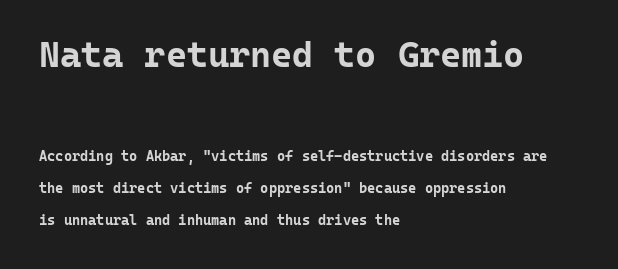
Q: Is the text bold? A: Yes.
Q: Is the text italic (slanted)? A: No, it is upright.
Q: Is the typeface a serif or a sans-serif typeface? A: Sans-serif.
Q: Is the text underlined? A: No.
Q: How is the paragraph aligned? A: Left-aligned.
Q: Is the spacing between letters normal or unusually wide? A: Normal.
Q: Is the spacing between lines tight, normal or loose? A: Loose.
Q: Which block of text is set in a larger size, the first (top) or the second (bottom)? A: The first (top) one.
Q: Width (condensed, normal, or wide)? A: Normal.
Q: Stroke contrast? A: Low.
Q: x-height? A: Medium.
Q: Monospaced? A: Yes.
